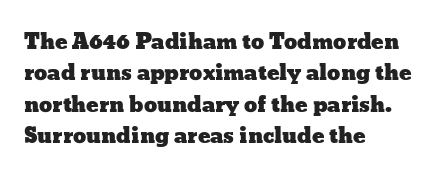
Unmarked baselines from the first word to the last. Every character sits straight up, as roman type does. The lines in this sample share a left origin and differ only in where they stop. Summary of vertical rhythm: regular, with standard interline spacing. Inter-character spacing is left at the font's built-in metrics.
